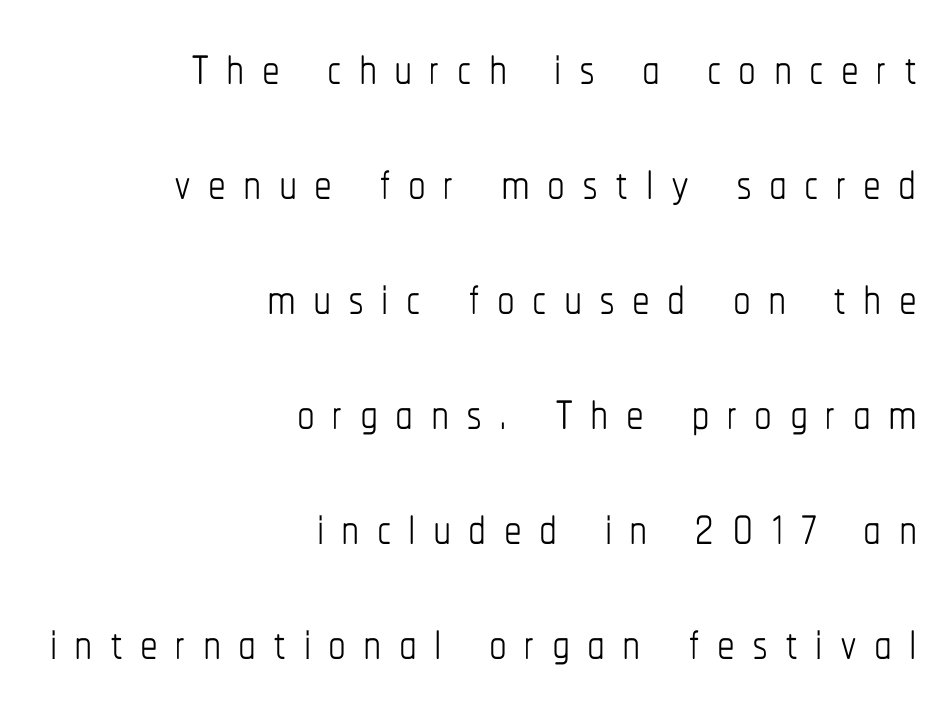
The string is rendered with underlining switched off. In terms of leading, this rendering sits right in the middle. This is roman type, the default non-slanted kind. Glyph-to-glyph distance is far greater than everyday printed text. Here the designer chose a conventional face with non-uniform glyph widths. A light-to-regular cut is what we see here.
